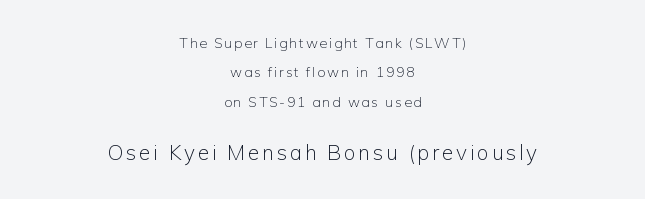
The image shows 21 px text type, upright; set centered, loose line spacing (2.09x), not underlined; the second (bottom) block is 1.5x larger.
